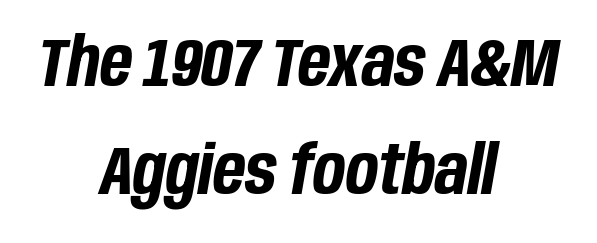
Nobody drew a line under any word here. Yep, that's italic — everything's leaning. The typesetting leans heavy: a genuine bold. The rag falls on both sides of this text block equally. A typesetter would call this leading conventional body-copy spacing. Here the designer chose a conventional face with non-uniform glyph widths.
